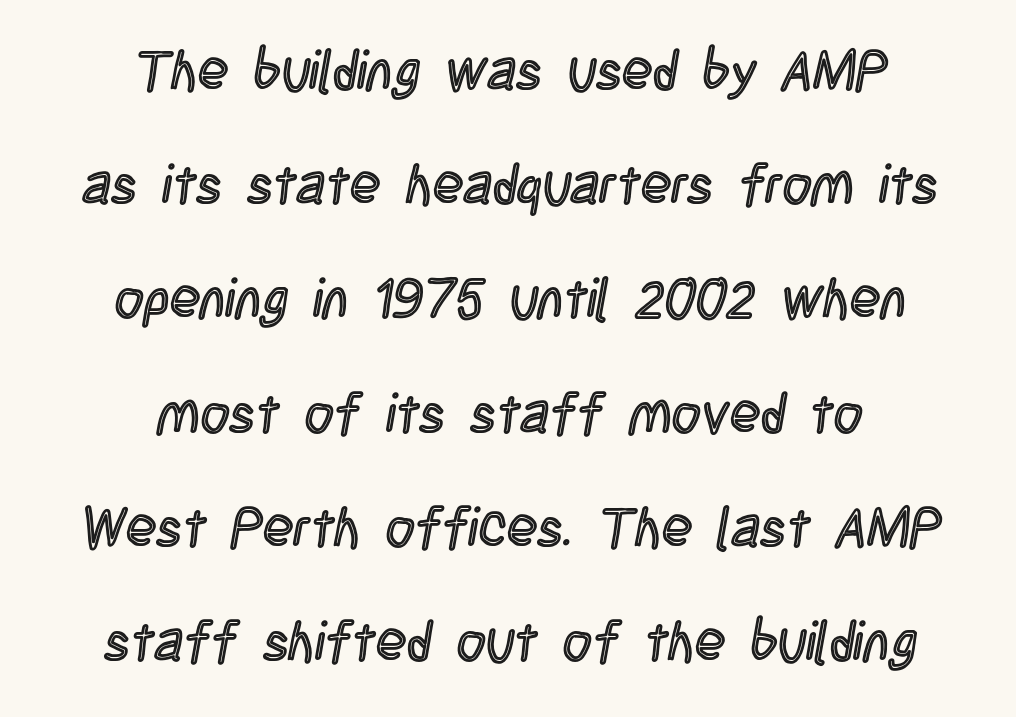
Successive baselines arrive slowly, with a big drop between each. Unmarked baselines from the first word to the last. Between one letter and the next there's only the usual sliver of space.
